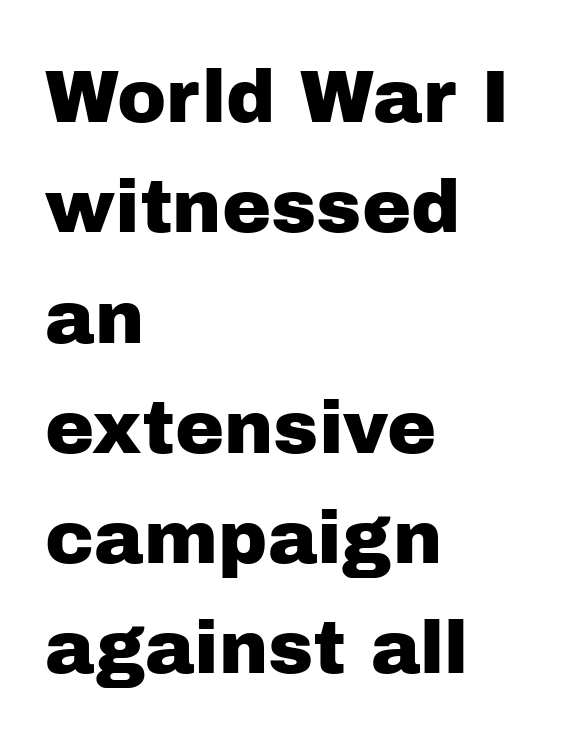
Q: Is the text italic (slanted)? A: No, it is upright.
Q: Is the typeface a serif or a sans-serif typeface? A: Sans-serif.
Q: Is the text underlined? A: No.
Q: How is the paragraph aligned? A: Left-aligned.
Q: Is the spacing between letters normal or unusually wide? A: Normal.
Q: Is the spacing between lines tight, normal or loose? A: Normal.
Q: Width (condensed, normal, or wide)? A: Normal.
Q: Stroke contrast? A: Low.
Q: x-height? A: Medium.
Q: Monospaced? A: No.
